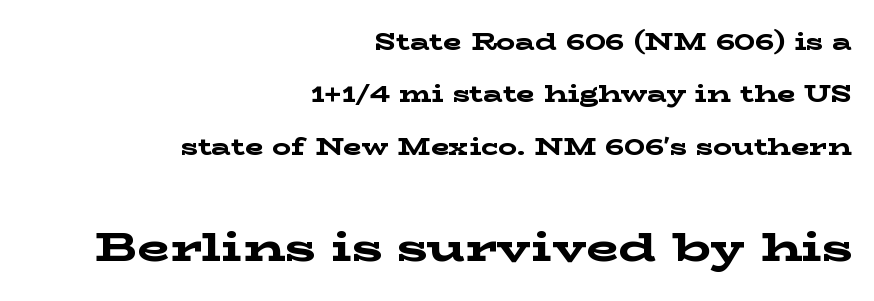
{"serif": "yes", "italic": "no", "bold": "yes", "weight": "bold", "width": "wide", "stroke_contrast": "low", "x_height": "medium", "monospaced": "no", "underline": "no", "align": "right", "line_spacing": "loose", "line_spacing_ratio": 2.18, "letter_spacing": "normal", "letter_spacing_em": 0.0, "larger_block": "second", "size_ratio": 1.75, "glyph_px": 42}
